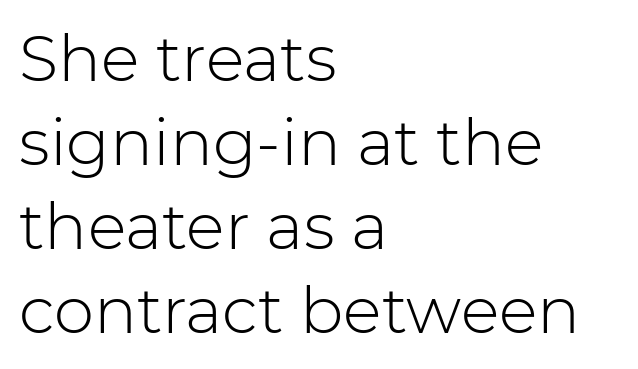
{"serif": "no", "italic": "no", "bold": "no", "weight": "light", "width": "normal", "stroke_contrast": "low", "x_height": "medium", "monospaced": "no", "underline": "no", "align": "left", "line_spacing": "normal", "line_spacing_ratio": 1.31, "letter_spacing": "normal", "letter_spacing_em": 0.0, "glyph_px": 64}
